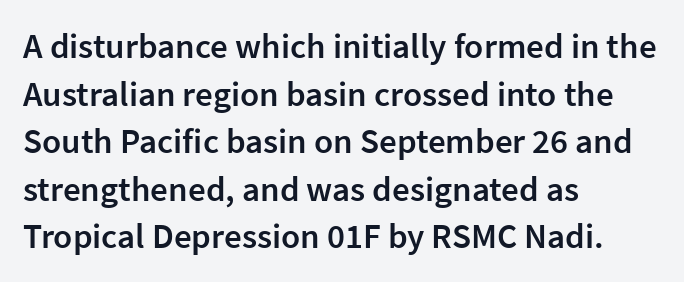
{"serif": "no", "italic": "no", "bold": "semi", "weight": "semibold", "width": "normal", "stroke_contrast": "low", "x_height": "medium", "monospaced": "no", "underline": "no", "align": "left", "line_spacing": "normal", "line_spacing_ratio": 1.36, "letter_spacing": "normal", "letter_spacing_em": 0.0, "glyph_px": 35}
